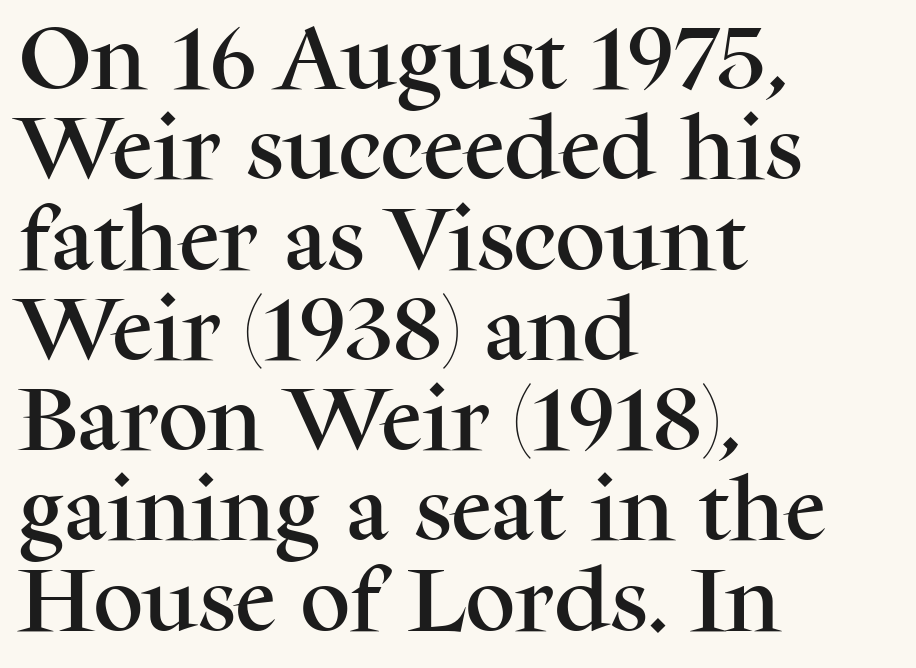
Q: Is the text italic (slanted)? A: No, it is upright.
Q: Is the typeface a serif or a sans-serif typeface? A: Serif.
Q: Is the text underlined? A: No.
Q: How is the paragraph aligned? A: Left-aligned.
Q: Is the spacing between letters normal or unusually wide? A: Normal.
Q: Is the spacing between lines tight, normal or loose? A: Normal.
Q: Width (condensed, normal, or wide)? A: Normal.
Q: Stroke contrast? A: Medium.
Q: x-height? A: Medium.
Q: Monospaced? A: No.
